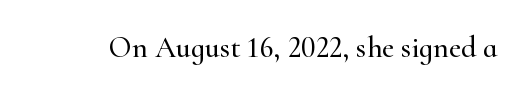
Each row of text sits above clean, open space. What stands out about the letter spacing? Nothing — it is the standard amount. I'd call this a serif setting — the letters wear small feet. Note the varied advance widths — an 'i' is clearly narrower than an 'm'. Ascenders rise straight up at ninety degrees.
